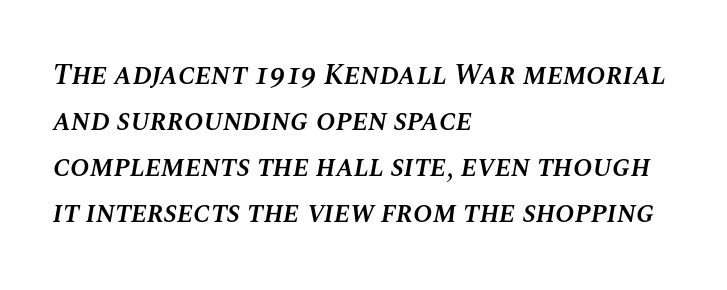
The image shows 29 px semibold type, italic (leaning right); set left-aligned, normal line spacing (1.59x), normal letter spacing, not underlined; medium stroke contrast and a large x-height.
